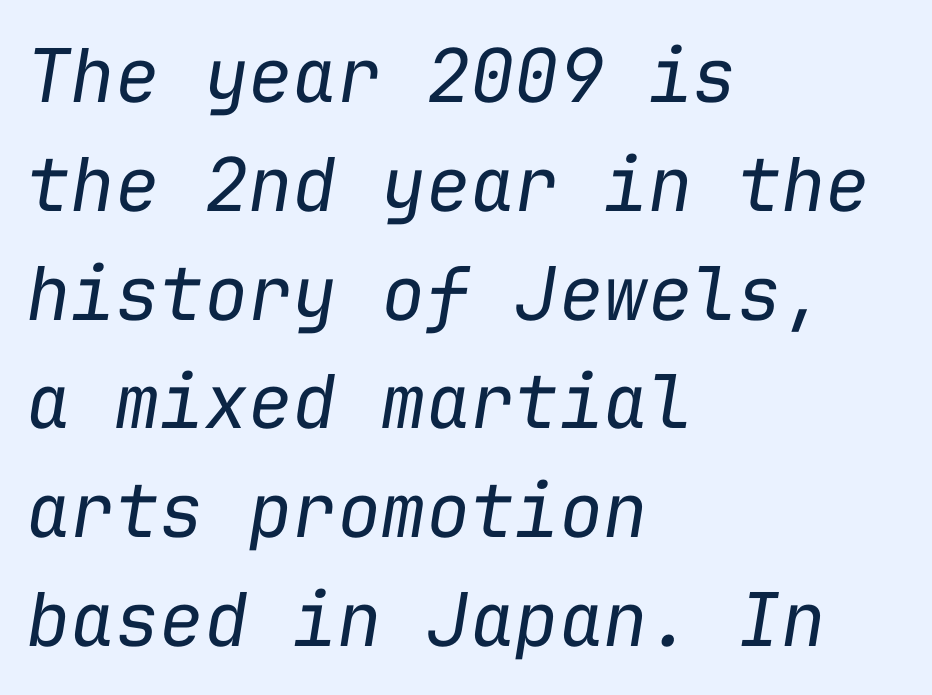
{"italic": "yes", "lean": "right", "slant_degrees": 9, "bold": "no", "weight": "regular", "width": "normal", "stroke_contrast": "low", "x_height": "medium", "monospaced": "yes", "underline": "no", "align": "left", "line_spacing": "normal", "line_spacing_ratio": 1.47, "letter_spacing": "normal", "letter_spacing_em": 0.0, "glyph_px": 74}
